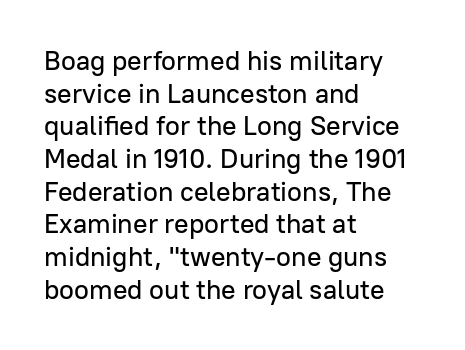
The image shows 27 px text type, upright; set left-aligned, line spacing 1.21x, normal letter spacing, not underlined.
